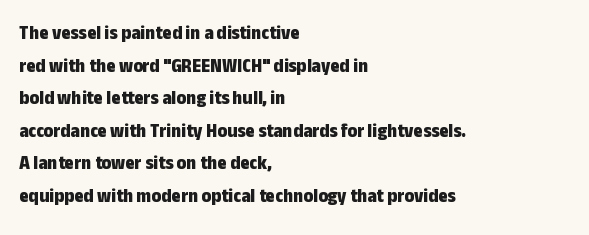
The image shows 20 px bold type, upright; set left-aligned, normal line spacing (1.63x), normal letter spacing, not underlined.
